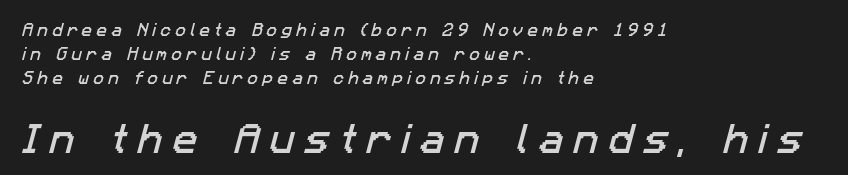
The image shows 33 px sans-serif type; set left-aligned, normal line spacing (1.7x), unusually wide letter spacing (+0.31 em), not underlined; the second (bottom) block is 2.36x larger; low stroke contrast and a medium x-height.
